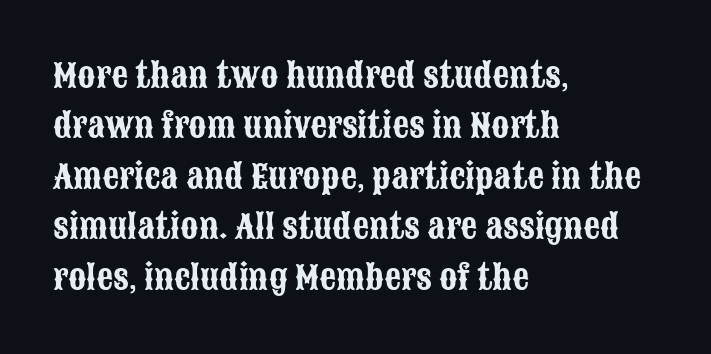
Q: Is the text italic (slanted)? A: No, it is upright.
Q: Is the typeface a serif or a sans-serif typeface? A: Sans-serif.
Q: Is the text underlined? A: No.
Q: How is the paragraph aligned? A: Left-aligned.
Q: Is the spacing between letters normal or unusually wide? A: Normal.
Q: Is the spacing between lines tight, normal or loose? A: Normal.
Q: Width (condensed, normal, or wide)? A: Condensed.
Q: Stroke contrast? A: Low.
Q: x-height? A: Large.
Q: Monospaced? A: No.
